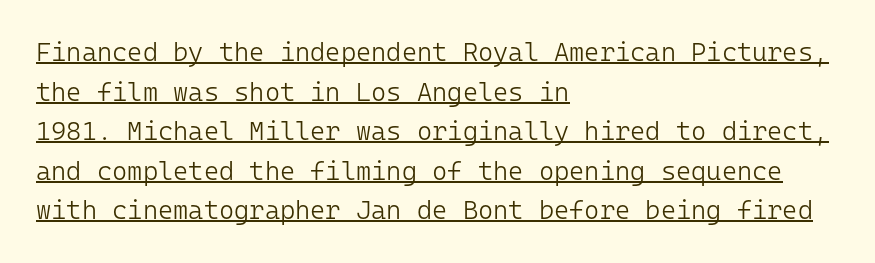
The image shows 26 px text type, upright; set left-aligned, normal line spacing (1.52x), normal letter spacing, underlined.
